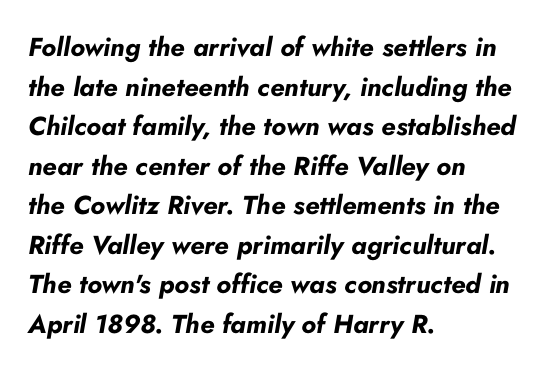
Q: Is the text bold? A: Yes.
Q: Is the text italic (slanted)? A: Yes, it leans right by about 10 degrees.
Q: Is the text underlined? A: No.
Q: How is the paragraph aligned? A: Left-aligned.
Q: Is the spacing between letters normal or unusually wide? A: Normal.
Q: Is the spacing between lines tight, normal or loose? A: Normal.
